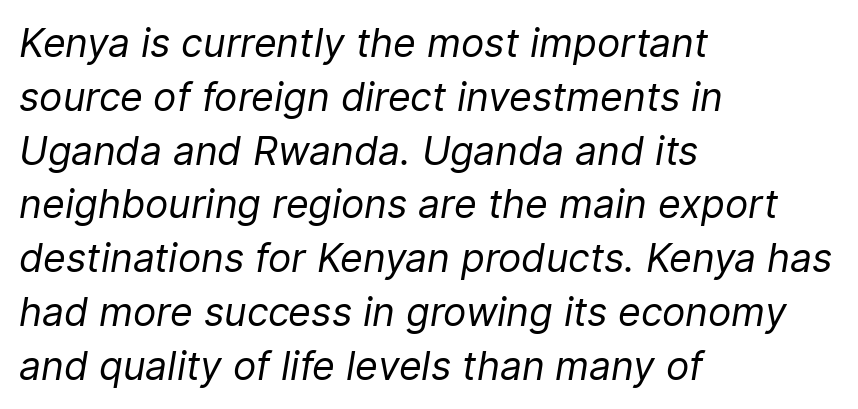
Proportional: the letters do not fall into vertical columns. In terms of leading, this rendering sits right in the middle. Is this a heavy cut? Hardly; it is regular or lighter. A clean baseline with only descenders dipping below it. The rendering applies a slant to the glyphs.
